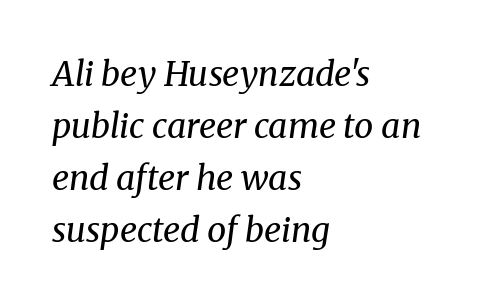
Each letter's strokes conclude with small projecting serifs. Does extra space separate the letters? No, they use regular spacing. In CSS terms this would be text-align: left. Note the varied advance widths — an 'i' is clearly narrower than an 'm'.
